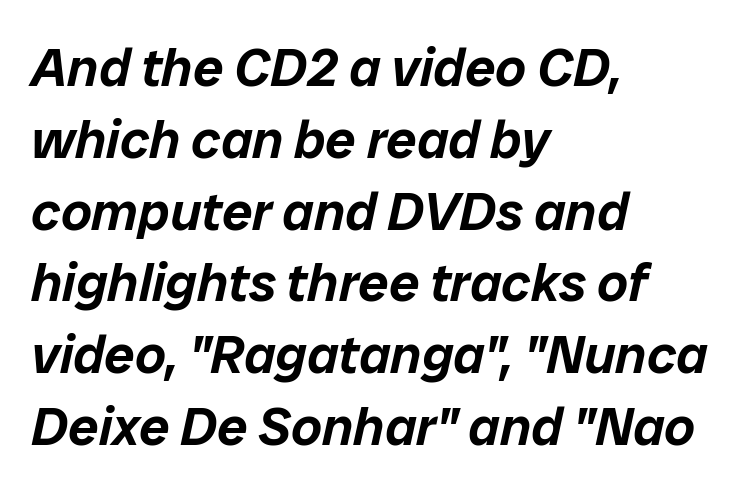
The image shows 54 px text type, italic (leaning right); set left-aligned, normal line spacing (1.33x), normal letter spacing, not underlined; low stroke contrast and a medium x-height.
